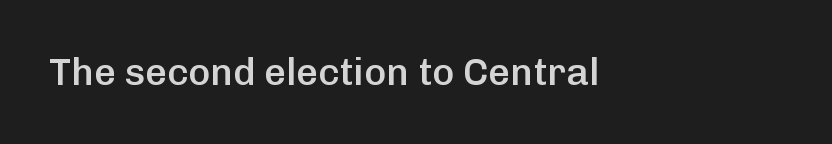
{"serif": "no", "italic": "no", "bold": "semi", "weight": "semibold", "width": "normal", "stroke_contrast": "low", "x_height": "medium", "monospaced": "no", "underline": "no", "align": "left", "letter_spacing": "normal", "letter_spacing_em": 0.0, "glyph_px": 38}
